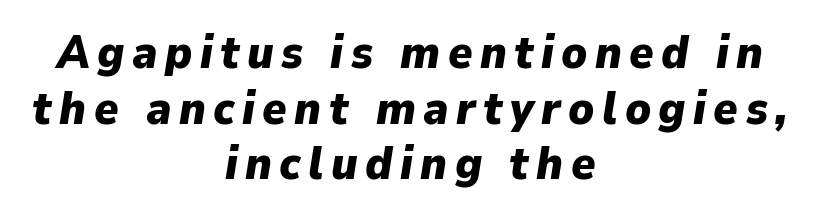
{"italic": "yes", "lean": "right", "slant_degrees": 9, "bold": "yes", "weight": "heavy", "width": "normal", "stroke_contrast": "low", "x_height": "medium", "monospaced": "no", "underline": "no", "align": "center", "line_spacing_ratio": 1.21, "glyph_px": 46}
